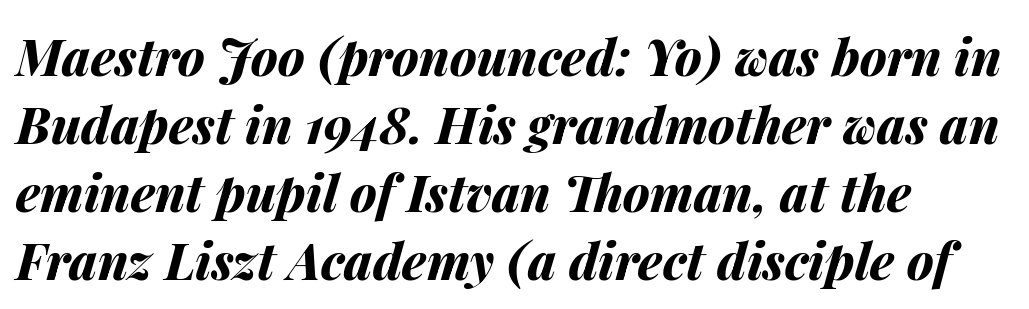
{"italic": "yes", "lean": "right", "slant_degrees": 14, "bold": "yes", "weight": "bold", "width": "normal", "stroke_contrast": "medium", "x_height": "medium", "monospaced": "no", "underline": "no", "align": "left", "line_spacing": "normal", "line_spacing_ratio": 1.36, "letter_spacing": "normal", "letter_spacing_em": 0.0, "glyph_px": 50}
